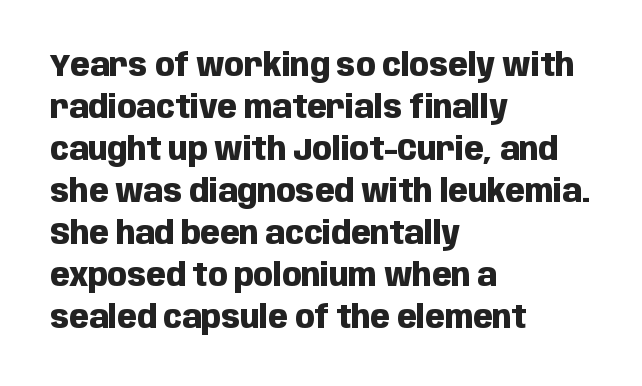
The image shows 32 px heavy, condensed sans-serif type, upright; set left-aligned, normal line spacing (1.31x), normal letter spacing, not underlined; low stroke contrast and a large x-height.
